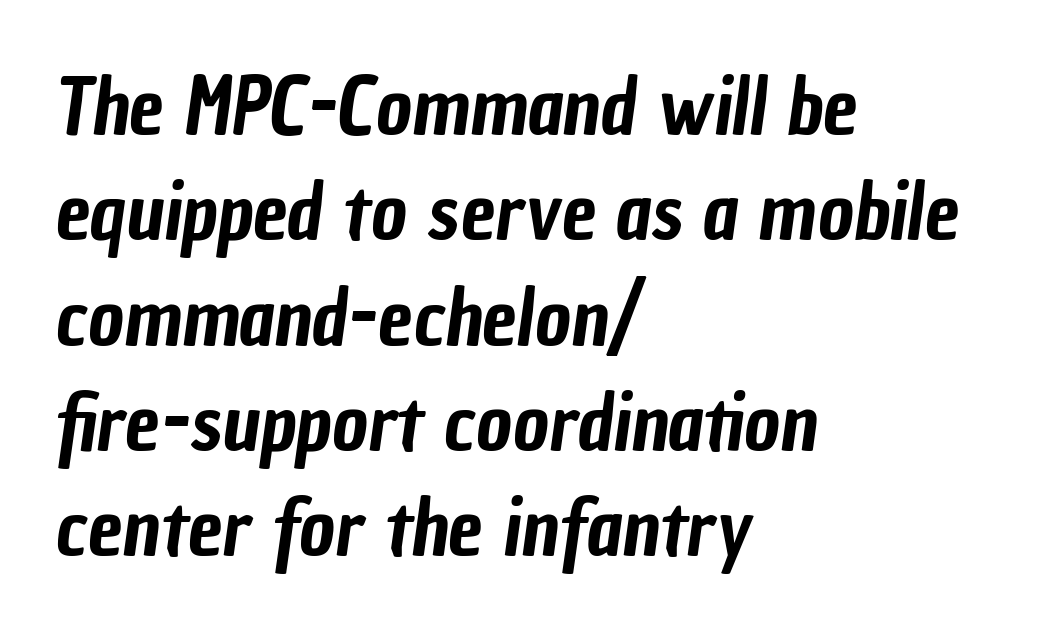
Q: Is the typeface a serif or a sans-serif typeface? A: Sans-serif.
Q: Is the text underlined? A: No.
Q: How is the paragraph aligned? A: Left-aligned.
Q: Is the spacing between letters normal or unusually wide? A: Normal.
Q: Is the spacing between lines tight, normal or loose? A: Normal.
Q: Width (condensed, normal, or wide)? A: Condensed.
Q: Stroke contrast? A: Low.
Q: x-height? A: Medium.
Q: Monospaced? A: No.
